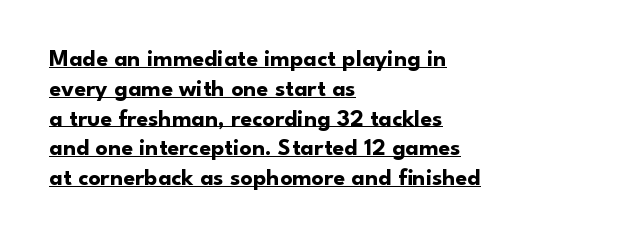
The image shows 24 px bold type, upright; set left-aligned, line spacing 1.24x, normal letter spacing, underlined.
